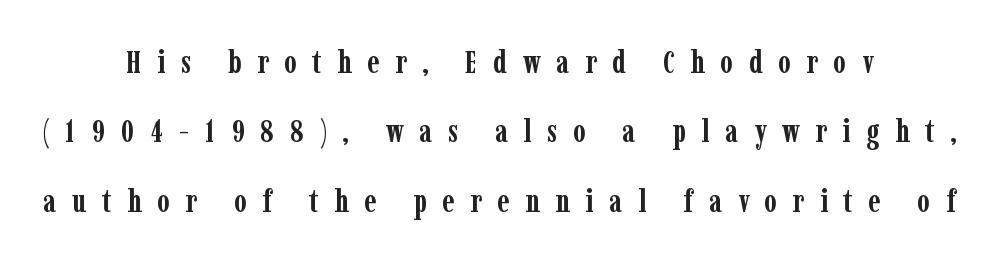
The image shows 32 px semibold, condensed serif type, upright; set centered, loose line spacing (2.17x), unusually wide letter spacing (+0.49 em), not underlined; low stroke contrast and a medium x-height.
